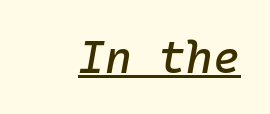
Q: Is the text italic (slanted)? A: Yes, it leans right by about 10 degrees.
Q: Is the text underlined? A: Yes.
Q: Is the spacing between letters normal or unusually wide? A: Normal.
Q: Width (condensed, normal, or wide)? A: Normal.
Q: Stroke contrast? A: Low.
Q: x-height? A: Medium.
Q: Monospaced? A: Yes.
